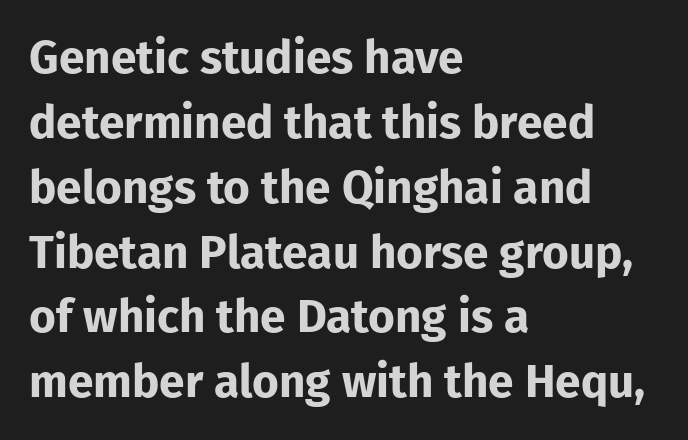
Visually the block forms a straight wall on the left and a jagged coastline on the right. The line texture is even and compact thanks to regular tracking. Does the type have serifs? No, each stem ends abruptly. The typesetting leans heavy: a genuine bold. Regular leading. The zone under the glyphs is completely vacant.
